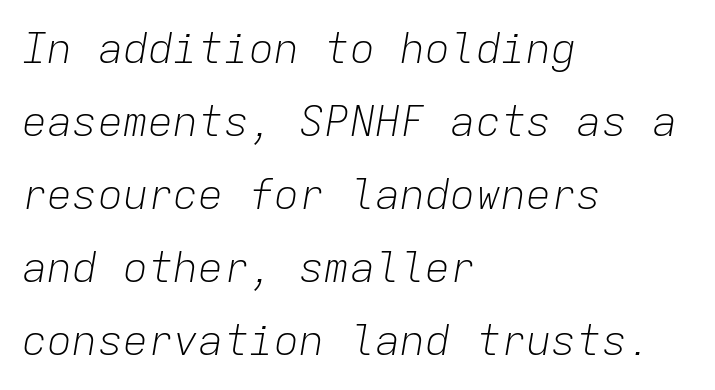
Q: Is the text bold? A: No.
Q: Is the text italic (slanted)? A: Yes, it leans right by about 9 degrees.
Q: Is the text underlined? A: No.
Q: How is the paragraph aligned? A: Left-aligned.
Q: Is the spacing between letters normal or unusually wide? A: Normal.
Q: Width (condensed, normal, or wide)? A: Normal.
Q: Stroke contrast? A: Low.
Q: x-height? A: Medium.
Q: Monospaced? A: Yes.
